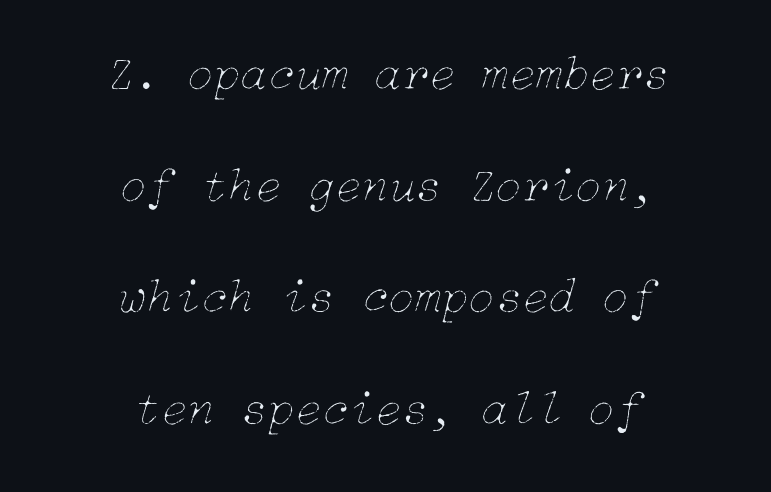
{"italic": "yes", "lean": "right", "slant_degrees": 15, "bold": "no", "weight": "thin", "width": "normal", "stroke_contrast": "low", "x_height": "medium", "underline": "no", "align": "center", "line_spacing": "loose", "line_spacing_ratio": 2.28, "letter_spacing": "normal", "letter_spacing_em": 0.0, "glyph_px": 49}
